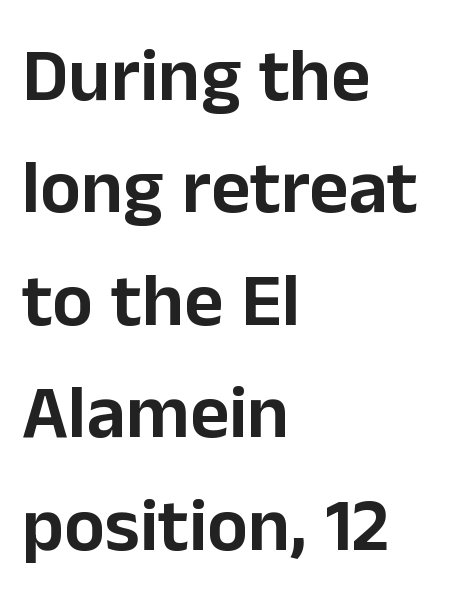
{"serif": "no", "italic": "no", "width": "normal", "stroke_contrast": "low", "x_height": "medium", "monospaced": "no", "underline": "no", "align": "left", "line_spacing": "normal", "line_spacing_ratio": 1.48, "letter_spacing": "normal", "letter_spacing_em": 0.0, "glyph_px": 76}
